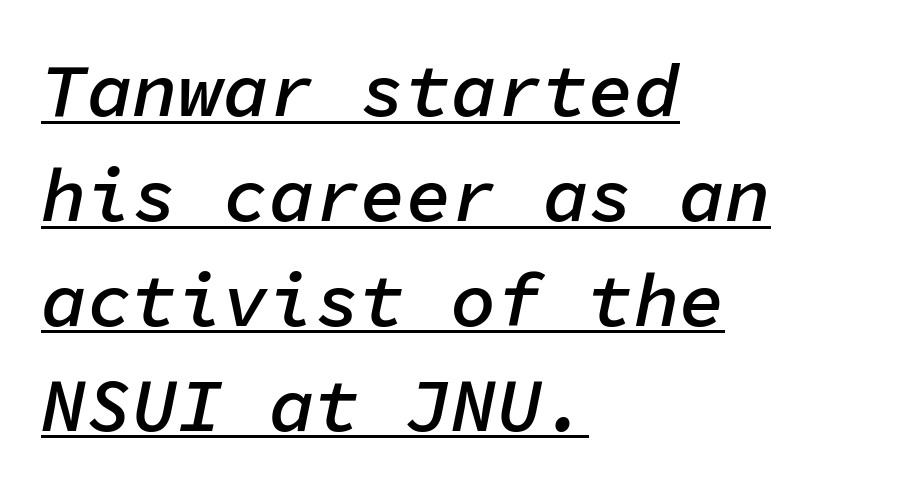
Underlining? Definitely there. Whoever set this chose a conventional vertical rhythm. Slanted lettering throughout. A typesetter would call this zero additional tracking. These lines are rendered in a fixed-pitch font.
